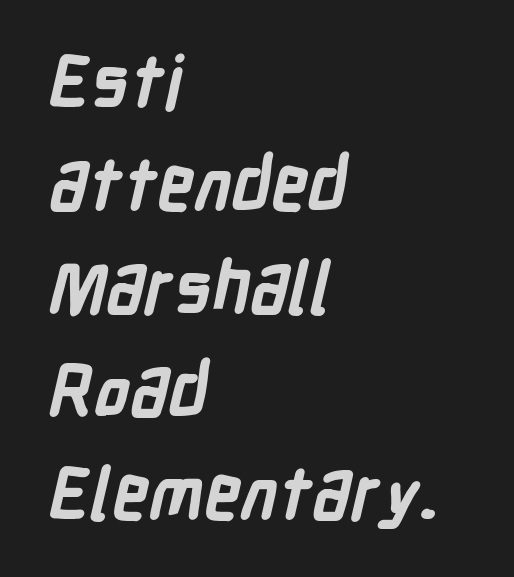
Decoration check: the copy has no underline. Bold? Absolutely — the strokes are thick and heavy. Is this a fixed-width face? No — the glyphs have proportional, varying widths. The lines are quadded left. To sum up the face: it is a sans, with no serifs.
